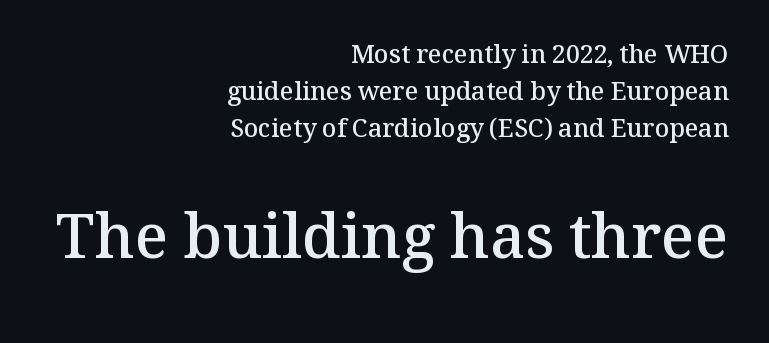
{"serif": "yes", "italic": "no", "bold": "semi", "weight": "semibold", "width": "normal", "stroke_contrast": "medium", "x_height": "medium", "monospaced": "no", "underline": "no", "align": "right", "line_spacing": "normal", "line_spacing_ratio": 1.48, "letter_spacing": "normal", "letter_spacing_em": 0.0, "larger_block": "second", "size_ratio": 2.48, "glyph_px": 62}
